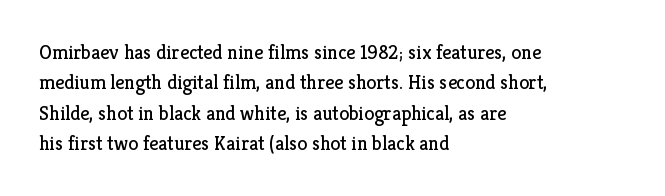
The image shows 20 px text type, upright; set left-aligned, normal line spacing (1.52x), normal letter spacing, not underlined.
